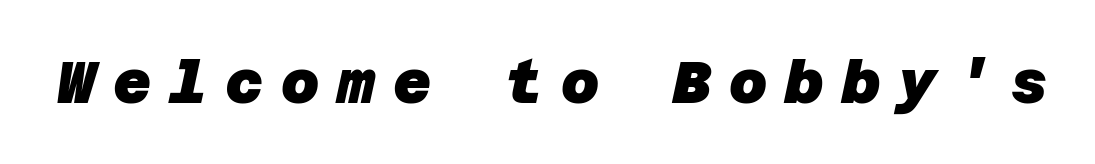
{"serif": "no", "bold": "yes", "weight": "heavy", "width": "normal", "stroke_contrast": "low", "x_height": "large", "underline": "no", "letter_spacing": "wide", "letter_spacing_em": 0.3, "glyph_px": 59}
